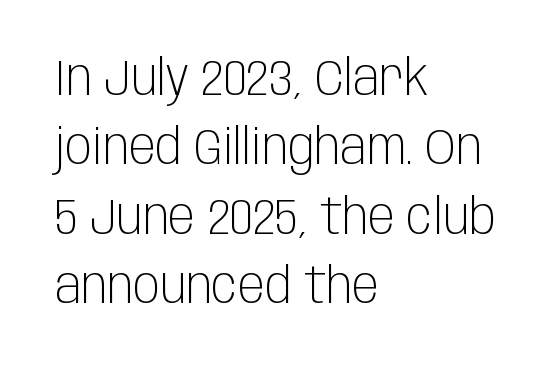
The image shows 50 px light, condensed sans-serif type, upright; set left-aligned, normal line spacing (1.39x), normal letter spacing, not underlined; low stroke contrast and a large x-height.
